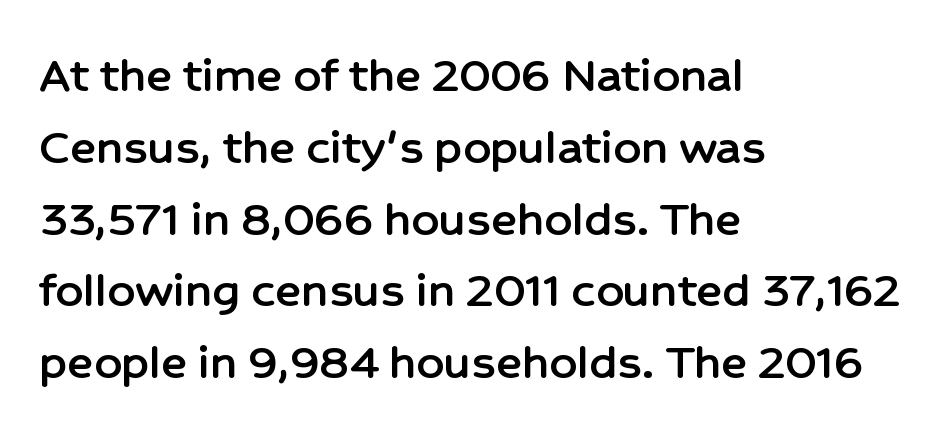
{"serif": "no", "italic": "no", "width": "normal", "stroke_contrast": "low", "x_height": "medium", "monospaced": "no", "underline": "no", "align": "left", "line_spacing": "normal", "line_spacing_ratio": 1.33, "letter_spacing": "normal", "letter_spacing_em": 0.0, "glyph_px": 54}
